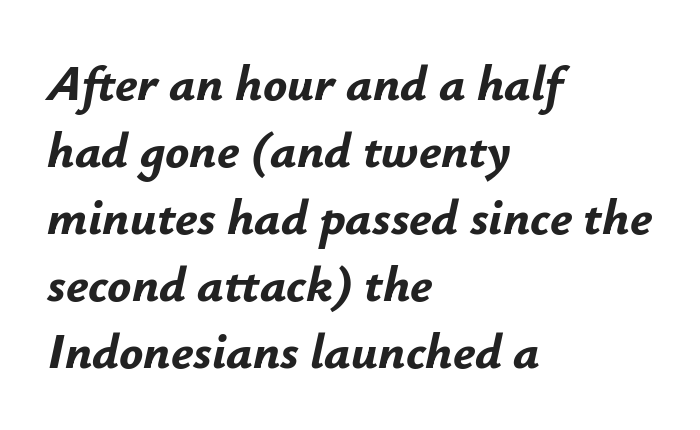
The image shows 50 px bold type, italic (leaning right); set left-aligned, normal line spacing (1.34x), normal letter spacing, not underlined; low stroke contrast and a small x-height.
